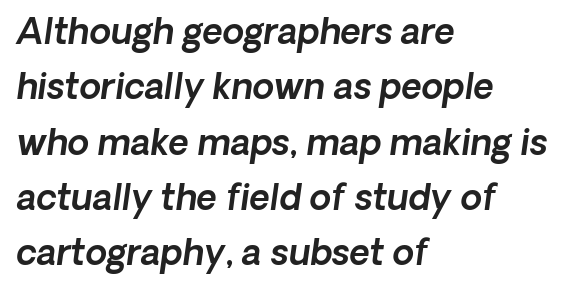
{"serif": "no", "width": "normal", "x_height": "medium", "monospaced": "no", "underline": "no", "align": "left", "line_spacing": "normal", "line_spacing_ratio": 1.58, "letter_spacing": "normal", "letter_spacing_em": 0.0, "glyph_px": 35}
